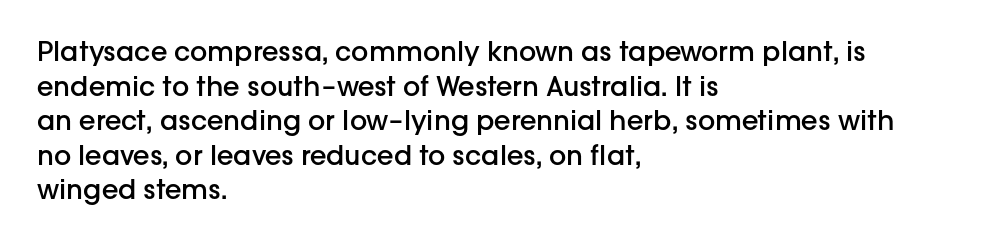
{"italic": "no", "bold": "semi", "underline": "no", "align": "left", "line_spacing": "normal", "line_spacing_ratio": 1.28, "letter_spacing": "normal", "letter_spacing_em": 0.0, "glyph_px": 27}
